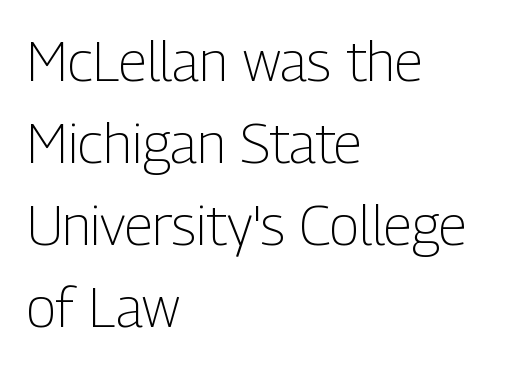
Q: Is the text bold? A: No.
Q: Is the text italic (slanted)? A: No, it is upright.
Q: Is the typeface a serif or a sans-serif typeface? A: Sans-serif.
Q: Is the text underlined? A: No.
Q: How is the paragraph aligned? A: Left-aligned.
Q: Is the spacing between letters normal or unusually wide? A: Normal.
Q: Is the spacing between lines tight, normal or loose? A: Normal.
Q: Width (condensed, normal, or wide)? A: Condensed.
Q: Stroke contrast? A: Low.
Q: x-height? A: Medium.
Q: Monospaced? A: No.
